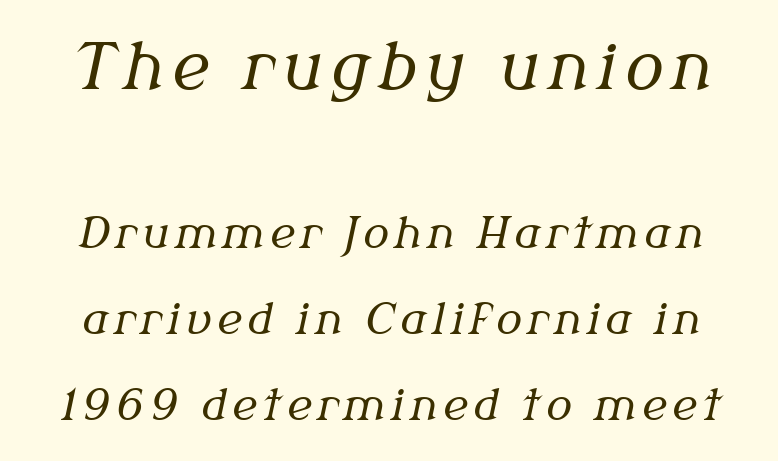
The image shows 64 px regular-weight serif type, italic (leaning right); set loose line spacing (2.0x), not underlined; the first (top) block is 1.49x larger; medium stroke contrast and a medium x-height.
